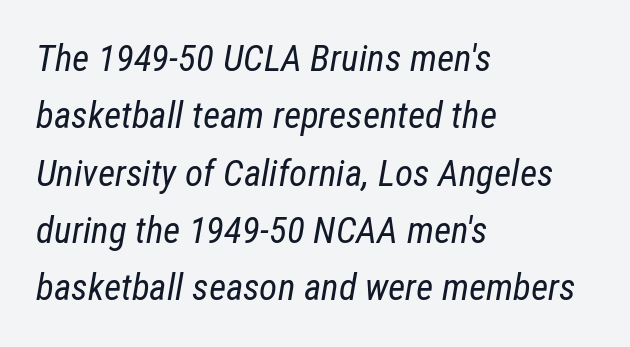
Q: Is the text bold? A: No.
Q: Is the text italic (slanted)? A: Yes, it leans right by about 12 degrees.
Q: Is the text underlined? A: No.
Q: How is the paragraph aligned? A: Left-aligned.
Q: Is the spacing between letters normal or unusually wide? A: Normal.
Q: Is the spacing between lines tight, normal or loose? A: Normal.
Q: Width (condensed, normal, or wide)? A: Condensed.
Q: Stroke contrast? A: Low.
Q: x-height? A: Medium.
Q: Monospaced? A: No.
